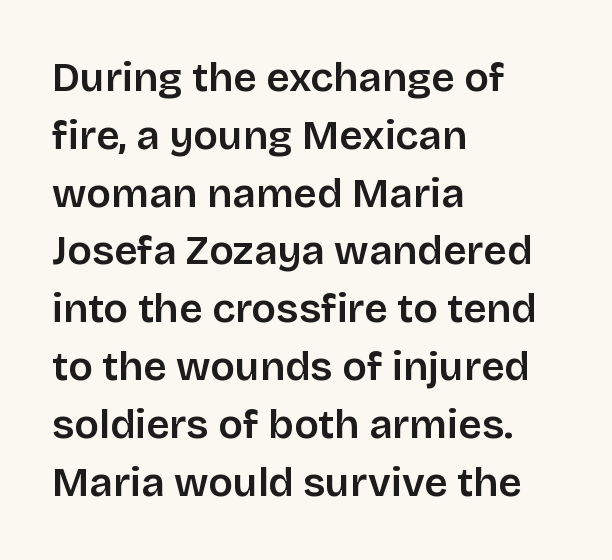
Underlining? Definitely not there. The leading is moderate, giving the passage an even texture. If you drew a line through each stem, it would be perfectly vertical. A student would call this left alignment; a typographer would say flush left, rag right. Think of a printed novel: that variable character pitch is what you see here.
